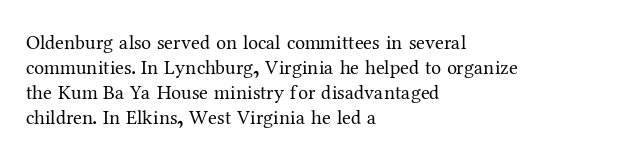
Q: Is the text bold? A: No.
Q: Is the text italic (slanted)? A: No, it is upright.
Q: Is the text underlined? A: No.
Q: How is the paragraph aligned? A: Left-aligned.
Q: Is the spacing between letters normal or unusually wide? A: Normal.
Q: Is the spacing between lines tight, normal or loose? A: Normal.
